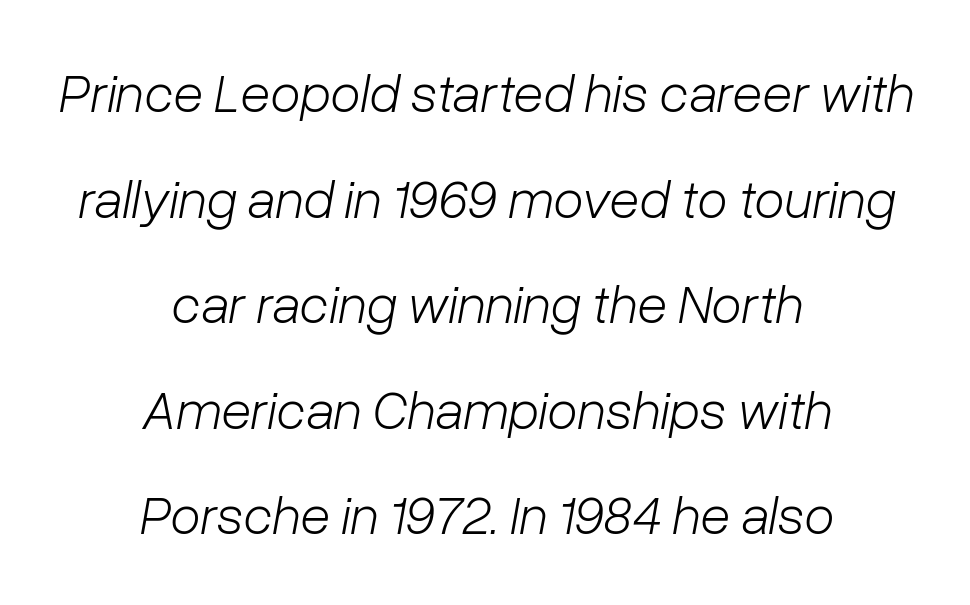
{"italic": "yes", "lean": "right", "slant_degrees": 10, "bold": "no", "weight": "light", "width": "normal", "stroke_contrast": "low", "x_height": "medium", "monospaced": "no", "underline": "no", "align": "center", "line_spacing": "loose", "line_spacing_ratio": 1.92, "letter_spacing": "normal", "letter_spacing_em": 0.0, "glyph_px": 55}
